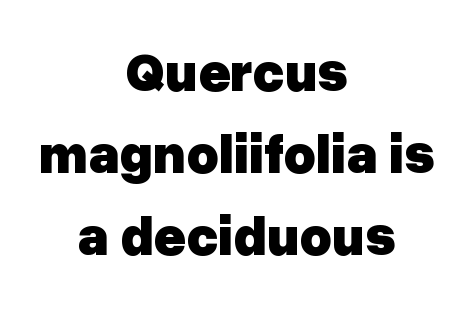
{"serif": "no", "italic": "no", "bold": "yes", "weight": "heavy", "width": "normal", "stroke_contrast": "low", "x_height": "medium", "monospaced": "no", "underline": "no", "align": "center", "line_spacing": "normal", "line_spacing_ratio": 1.49, "letter_spacing": "normal", "letter_spacing_em": 0.0, "glyph_px": 55}
